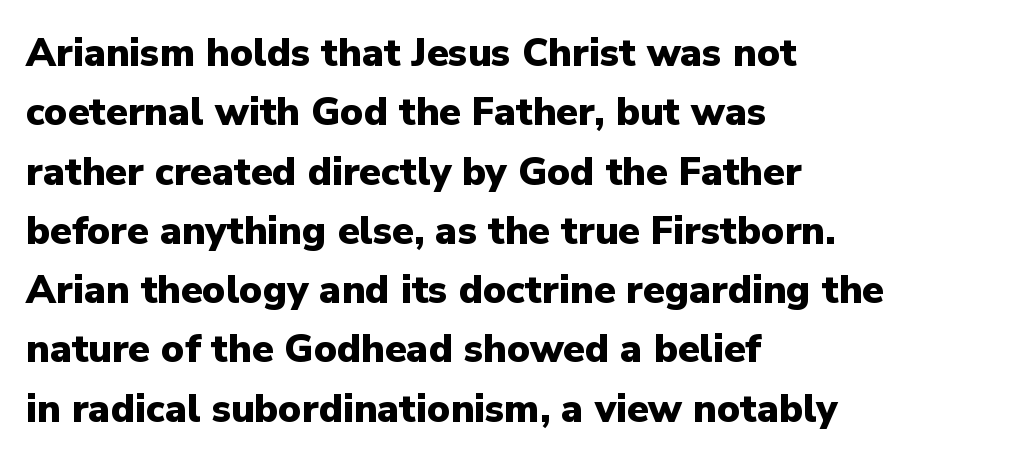
The image shows 39 px heavy sans-serif type, upright; set left-aligned, normal line spacing (1.52x), normal letter spacing, not underlined; low stroke contrast and a medium x-height.
